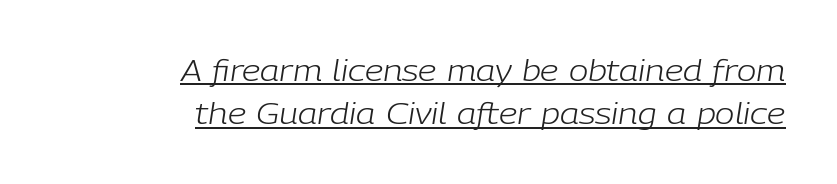
Q: Is the text bold? A: No.
Q: Is the text italic (slanted)? A: Yes, it leans right by about 9 degrees.
Q: Is the text underlined? A: Yes.
Q: How is the paragraph aligned? A: Right-aligned.
Q: Is the spacing between letters normal or unusually wide? A: Normal.
Q: Is the spacing between lines tight, normal or loose? A: Normal.
Q: Width (condensed, normal, or wide)? A: Normal.
Q: Stroke contrast? A: Low.
Q: x-height? A: Medium.
Q: Monospaced? A: No.
